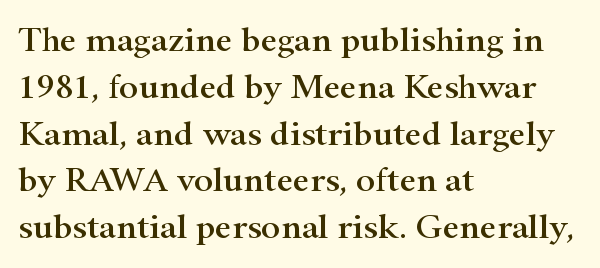
{"serif": "yes", "italic": "no", "width": "wide", "stroke_contrast": "high", "x_height": "small", "monospaced": "no", "underline": "no", "align": "left", "line_spacing": "normal", "line_spacing_ratio": 1.3, "letter_spacing": "normal", "letter_spacing_em": 0.0, "glyph_px": 36}
